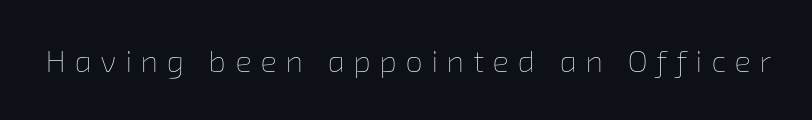
{"bold": "no", "weight": "thin", "width": "normal", "stroke_contrast": "low", "x_height": "medium", "monospaced": "no", "underline": "no", "letter_spacing": "wide", "letter_spacing_em": 0.28, "glyph_px": 31}
